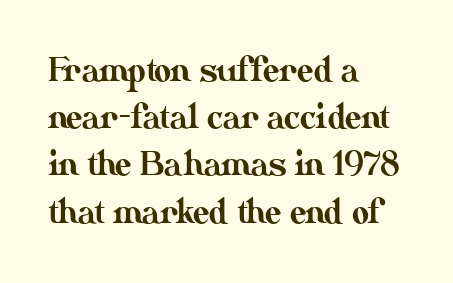
Q: Is the text italic (slanted)? A: No, it is upright.
Q: Is the text underlined? A: No.
Q: How is the paragraph aligned? A: Left-aligned.
Q: Is the spacing between letters normal or unusually wide? A: Normal.
Q: Is the spacing between lines tight, normal or loose? A: Normal.
Q: Width (condensed, normal, or wide)? A: Normal.
Q: Stroke contrast? A: Medium.
Q: x-height? A: Small.
Q: Monospaced? A: No.
